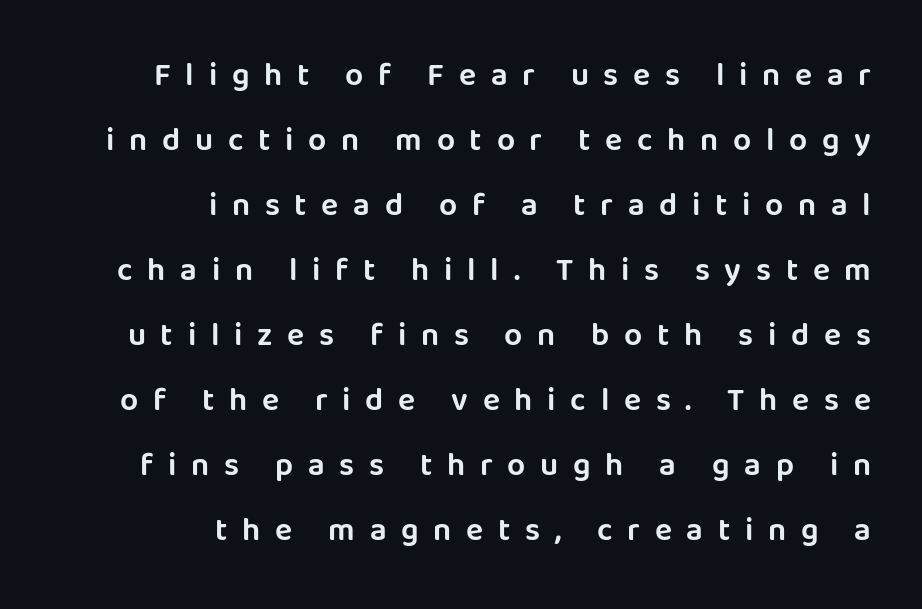
The image shows 32 px sans-serif type, upright; set right-aligned, loose line spacing (2.03x), unusually wide letter spacing (+0.46 em), not underlined; low stroke contrast and a large x-height.
